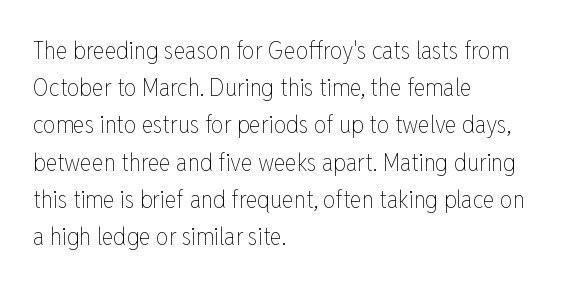
Each new line begins a customary step beneath the previous one. In CSS terms this would be text-align: left. Every character sits straight up, as roman type does. Inter-character spacing is left at the font's built-in metrics.
